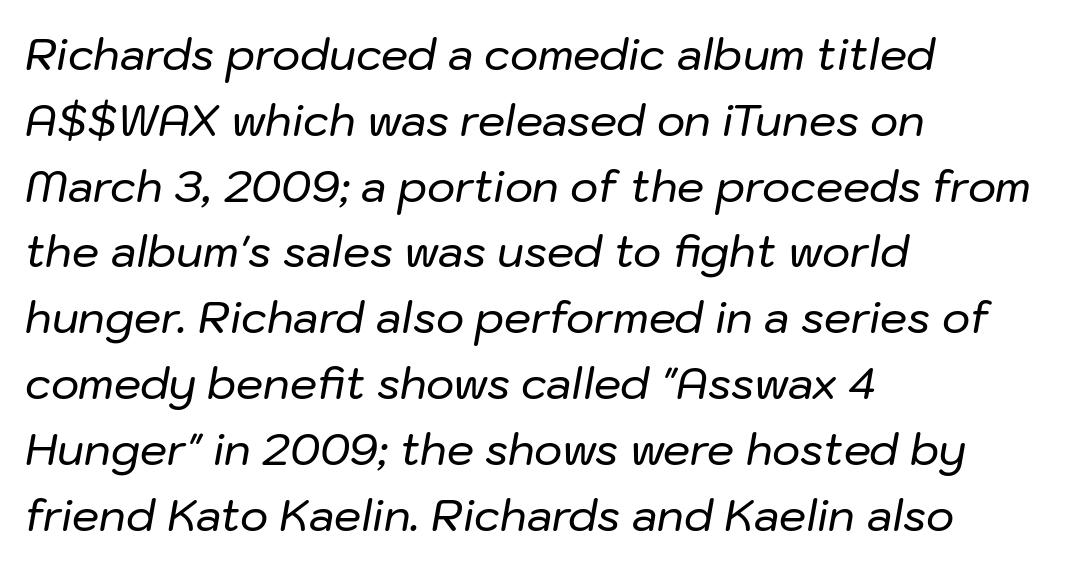
The image shows 43 px text type, italic (leaning right); set left-aligned, normal line spacing (1.53x), normal letter spacing, not underlined; low stroke contrast and a medium x-height.
